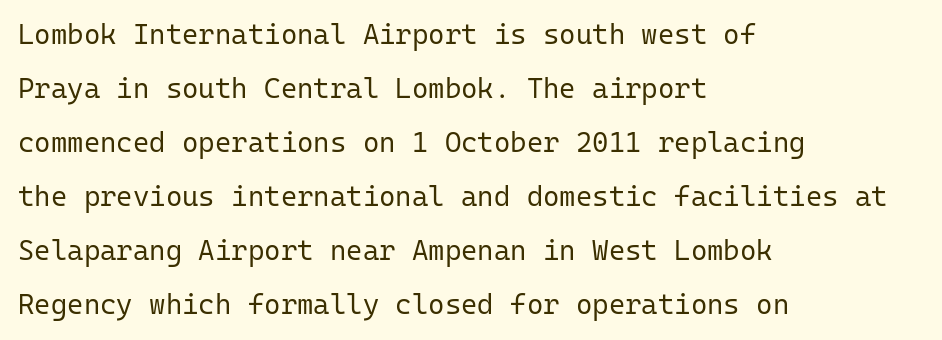
{"serif": "no", "italic": "no", "bold": "no", "weight": "regular", "width": "normal", "stroke_contrast": "low", "x_height": "medium", "monospaced": "yes", "underline": "no", "align": "left", "line_spacing": "loose", "line_spacing_ratio": 1.93, "letter_spacing": "normal", "letter_spacing_em": 0.0, "glyph_px": 28}
